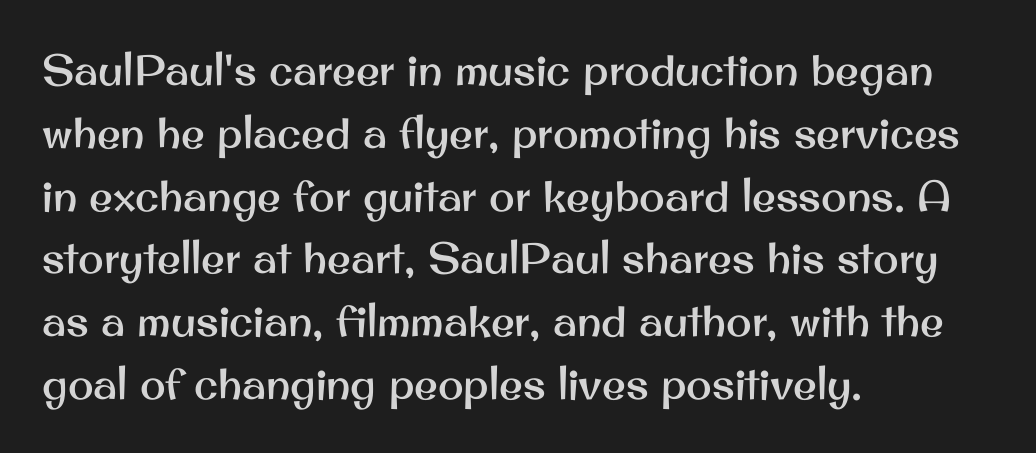
The lettering stays uniformly vertical, giving the passage a roman look. Caption: multi-line text, flush left, ragged right. The letters advance in unequal steps, a hallmark of proportional type. The passage shown has conventional tracking throughout. Only glyphs here, with clear space below each row.
